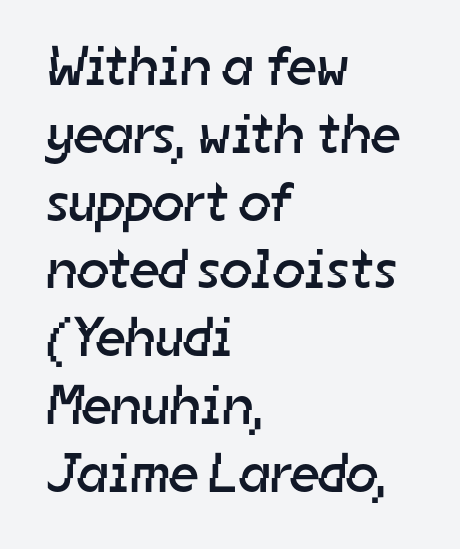
{"serif": "no", "bold": "no", "weight": "regular", "width": "normal", "stroke_contrast": "low", "x_height": "medium", "monospaced": "no", "underline": "no", "align": "left", "line_spacing_ratio": 1.21, "letter_spacing": "normal", "letter_spacing_em": 0.0, "glyph_px": 56}
